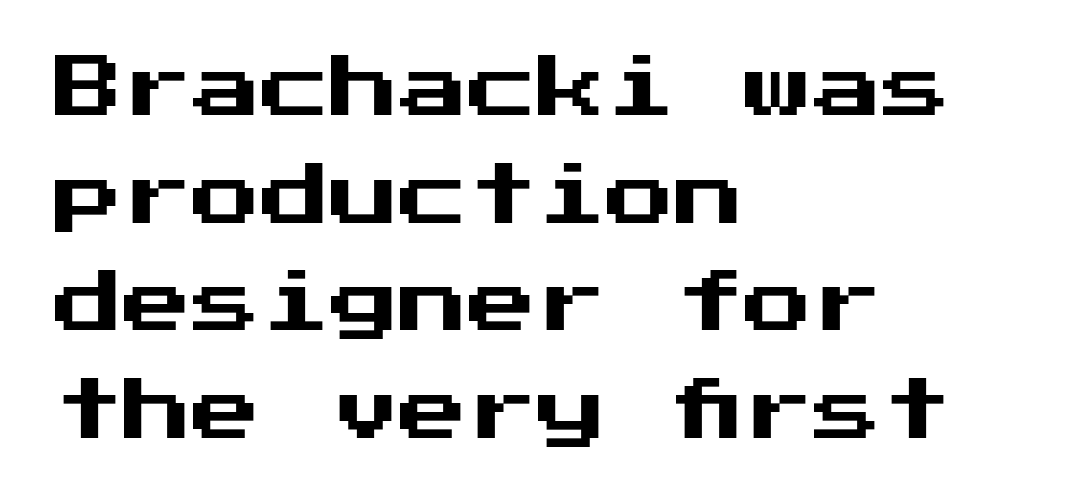
{"serif": "no", "italic": "no", "width": "normal", "stroke_contrast": "medium", "x_height": "medium", "underline": "no", "align": "left", "line_spacing": "normal", "line_spacing_ratio": 1.56, "letter_spacing": "normal", "letter_spacing_em": 0.0, "glyph_px": 69}
